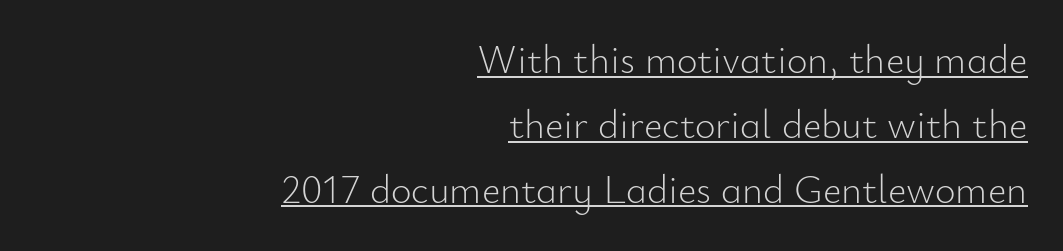
Q: Is the text bold? A: No.
Q: Is the text italic (slanted)? A: No, it is upright.
Q: Is the typeface a serif or a sans-serif typeface? A: Sans-serif.
Q: Is the text underlined? A: Yes.
Q: How is the paragraph aligned? A: Right-aligned.
Q: Is the spacing between letters normal or unusually wide? A: Normal.
Q: Is the spacing between lines tight, normal or loose? A: Normal.
Q: Width (condensed, normal, or wide)? A: Normal.
Q: Stroke contrast? A: Low.
Q: x-height? A: Small.
Q: Monospaced? A: No.
